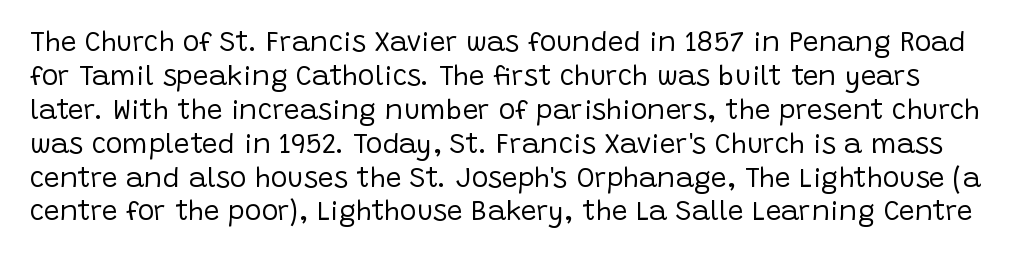
{"serif": "no", "italic": "no", "bold": "no", "weight": "regular", "width": "normal", "stroke_contrast": "low", "x_height": "large", "monospaced": "no", "underline": "no", "line_spacing_ratio": 1.21, "letter_spacing": "normal", "letter_spacing_em": 0.0, "glyph_px": 28}
